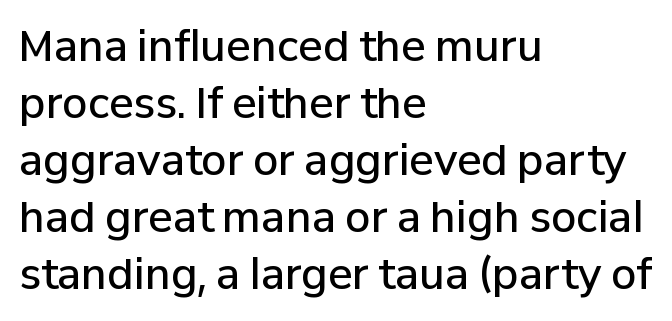
{"serif": "no", "italic": "no", "bold": "semi", "weight": "semibold", "width": "normal", "stroke_contrast": "low", "x_height": "medium", "monospaced": "no", "underline": "no", "align": "left", "line_spacing": "normal", "line_spacing_ratio": 1.39, "letter_spacing": "normal", "letter_spacing_em": 0.0, "glyph_px": 41}
